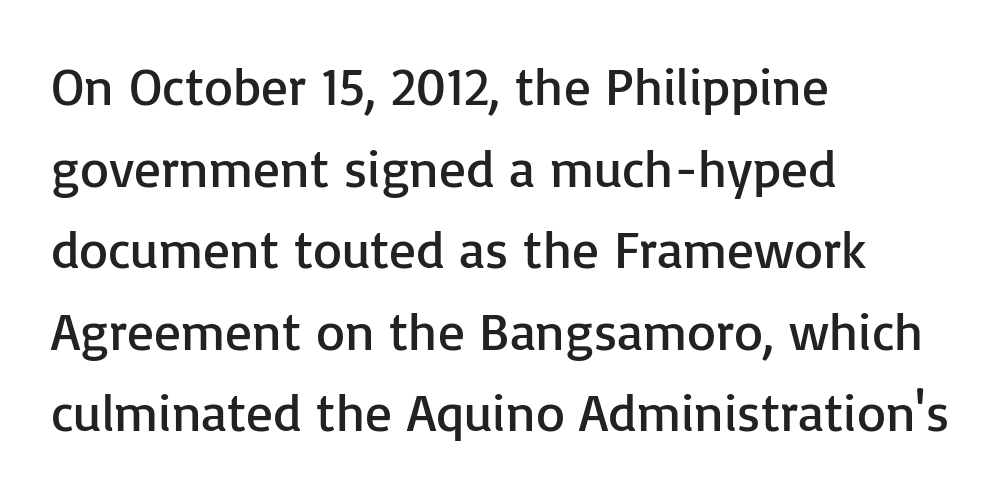
The image shows 53 px regular-weight sans-serif type, upright; set left-aligned, normal line spacing (1.54x), normal letter spacing, not underlined; low stroke contrast and a medium x-height.
